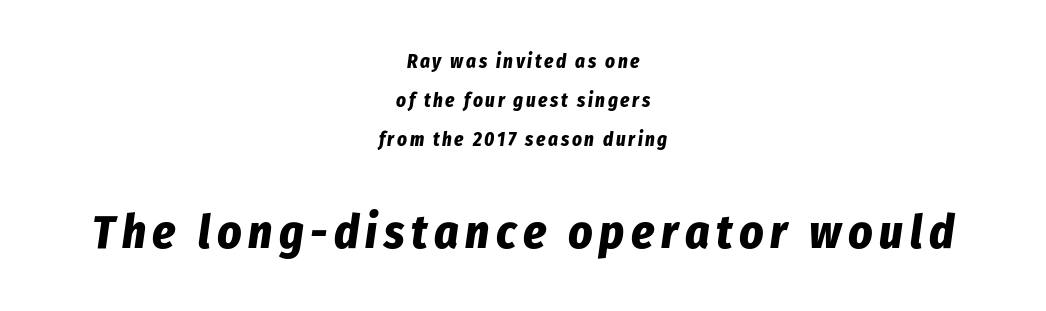
The line-height multiplier appears high, well above default. Small over large — that's the arrangement of the two blocks here. Each glyph is drawn with heavy, bold strokes. The letters advance in unequal steps, a hallmark of proportional type.
